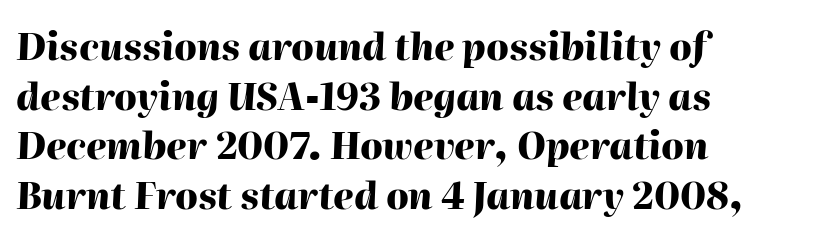
Q: Is the text bold? A: Yes.
Q: Is the text italic (slanted)? A: Yes, it leans right by about 2 degrees.
Q: Is the text underlined? A: No.
Q: How is the paragraph aligned? A: Left-aligned.
Q: Is the spacing between letters normal or unusually wide? A: Normal.
Q: Is the spacing between lines tight, normal or loose? A: Normal.
Q: Width (condensed, normal, or wide)? A: Normal.
Q: Stroke contrast? A: High.
Q: x-height? A: Medium.
Q: Monospaced? A: No.
